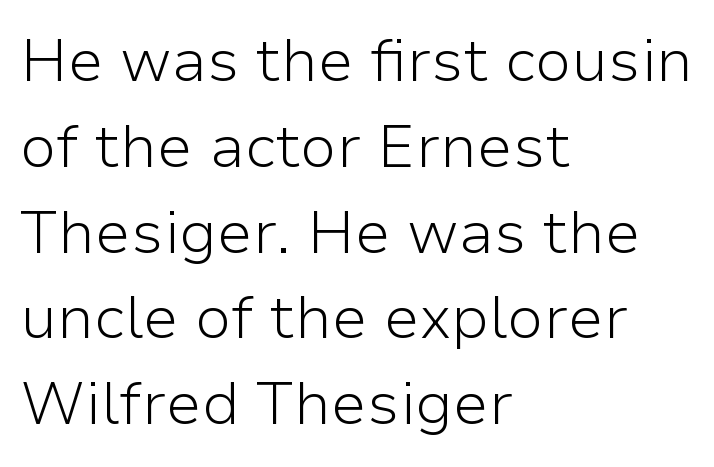
{"serif": "no", "italic": "no", "bold": "no", "weight": "light", "width": "normal", "stroke_contrast": "low", "x_height": "medium", "monospaced": "no", "underline": "no", "align": "left", "line_spacing": "normal", "line_spacing_ratio": 1.43, "letter_spacing": "normal", "letter_spacing_em": 0.0, "glyph_px": 60}
